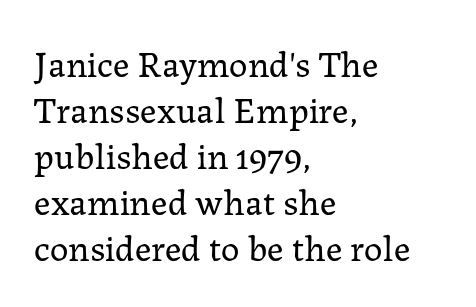
The image shows 37 px regular-weight serif type, upright; set left-aligned, line spacing 1.24x, normal letter spacing, not underlined; low stroke contrast and a medium x-height.
